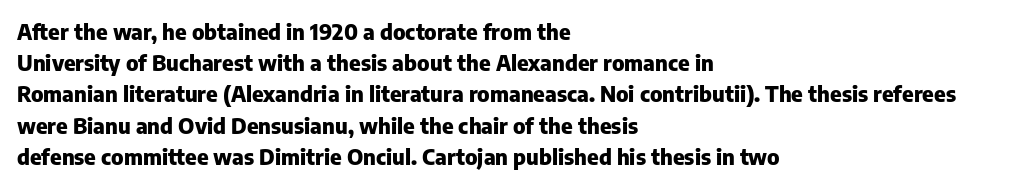
Q: Is the text bold? A: Yes.
Q: Is the text italic (slanted)? A: No, it is upright.
Q: Is the text underlined? A: No.
Q: How is the paragraph aligned? A: Left-aligned.
Q: Is the spacing between letters normal or unusually wide? A: Normal.
Q: Is the spacing between lines tight, normal or loose? A: Normal.
